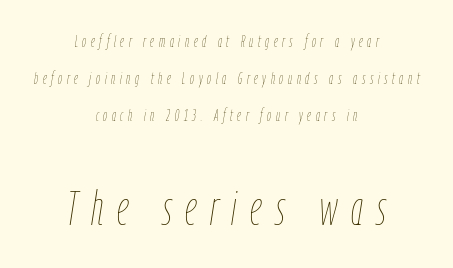
The image shows 47 px thin, condensed type, italic (leaning right); set centered, loose line spacing (2.31x), unusually wide letter spacing (+0.29 em), not underlined; the second (bottom) block is 2.94x larger; low stroke contrast and a medium x-height.
